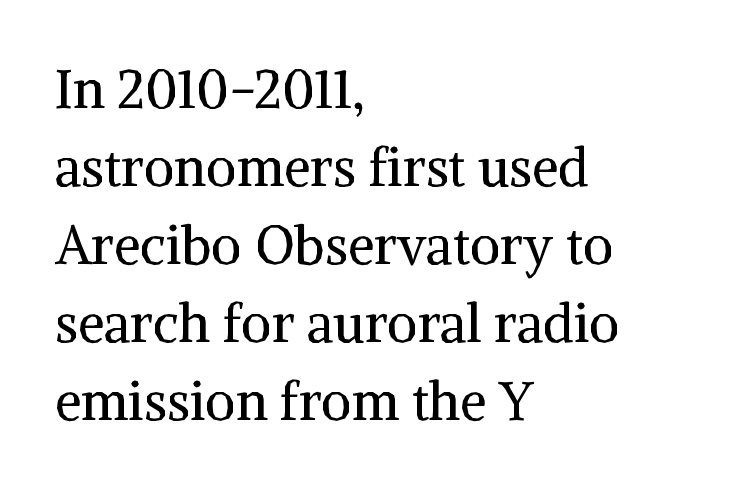
{"serif": "yes", "italic": "no", "bold": "no", "weight": "regular", "width": "normal", "stroke_contrast": "medium", "x_height": "medium", "monospaced": "no", "underline": "no", "align": "left", "line_spacing": "normal", "line_spacing_ratio": 1.47, "letter_spacing": "normal", "letter_spacing_em": 0.0, "glyph_px": 53}
